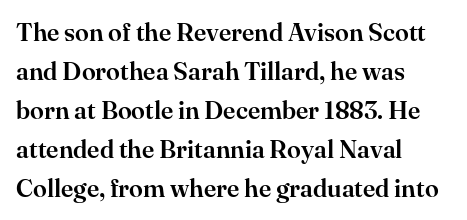
The horizontal fit of the characters is conventional and even. The passage shown stacks its lines at a standard gap. The letters stand straight up with perfectly vertical stems. Descender tails drop into unmarked territory. Is the block centered? No — it sits flush against the left margin.
